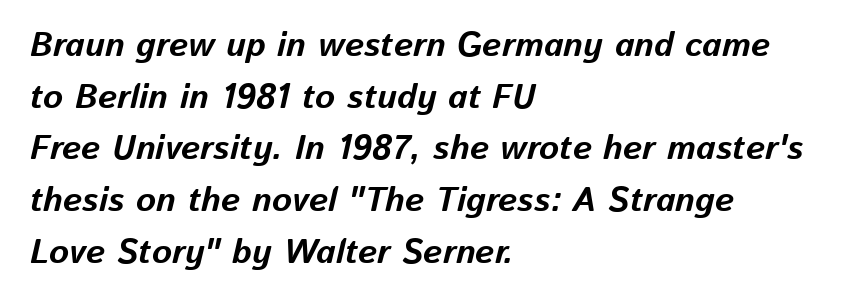
Q: Is the text bold? A: Yes.
Q: Is the text italic (slanted)? A: Yes, it leans right by about 13 degrees.
Q: Is the text underlined? A: No.
Q: How is the paragraph aligned? A: Left-aligned.
Q: Is the spacing between letters normal or unusually wide? A: Normal.
Q: Is the spacing between lines tight, normal or loose? A: Normal.
Q: Width (condensed, normal, or wide)? A: Normal.
Q: Stroke contrast? A: Low.
Q: x-height? A: Medium.
Q: Monospaced? A: No.
